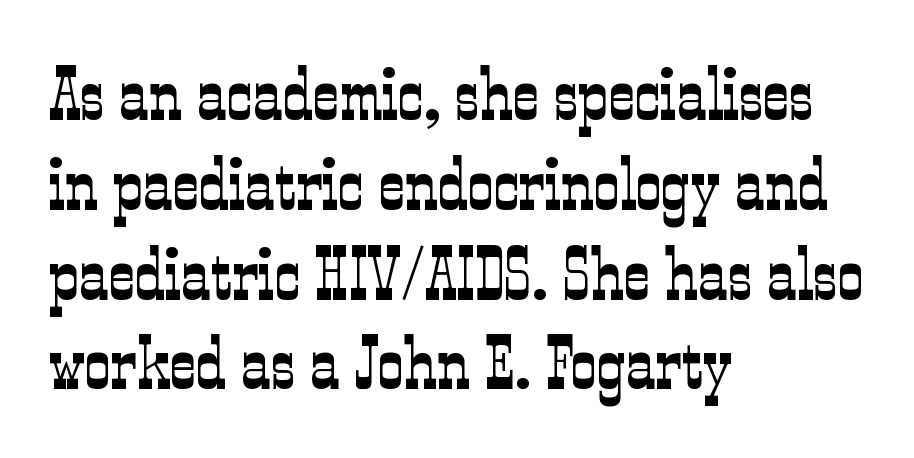
{"serif": "yes", "italic": "no", "bold": "no", "weight": "light", "width": "condensed", "stroke_contrast": "low", "x_height": "medium", "monospaced": "no", "underline": "no", "align": "left", "line_spacing_ratio": 1.23, "letter_spacing": "normal", "letter_spacing_em": 0.0, "glyph_px": 73}
